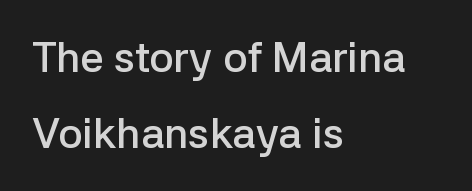
The type sits square on the baseline with zero lean. Tracking value appears to be zero — textbook default spacing. You can tell from the bare stems that sans-serif type was used. A typesetter would call this proportional, since set widths differ per character. The text block is weighted toward the left margin, trailing off unevenly rightward.
